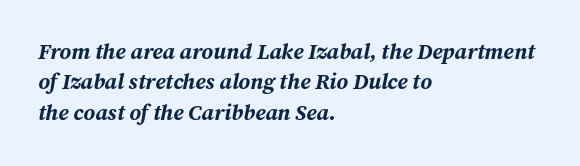
Q: Is the text bold? A: Yes.
Q: Is the text italic (slanted)? A: Yes, it leans right by about 12 degrees.
Q: Is the text underlined? A: No.
Q: How is the paragraph aligned? A: Left-aligned.
Q: Is the spacing between letters normal or unusually wide? A: Normal.
Q: Is the spacing between lines tight, normal or loose? A: Normal.
